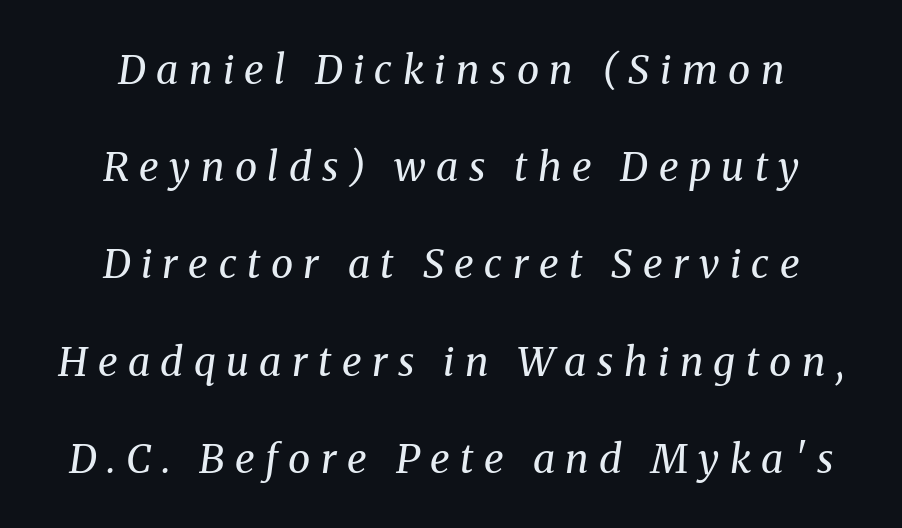
Widely set lines give the paragraph a tall, airy silhouette. Spacing between characters has been opened up far beyond the box default. Counters stay open thanks to moderate or lighter strokes. These lines were composed using italics.
